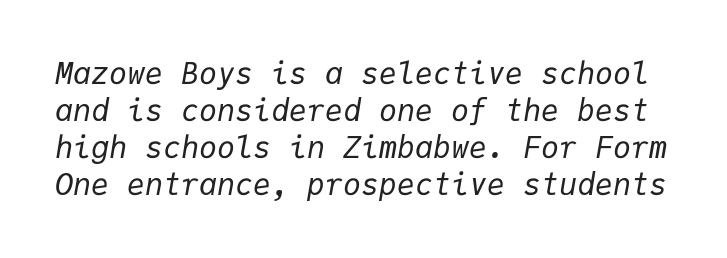
The image shows 30 px regular-weight type, italic (leaning right), monospaced; set line spacing 1.23x, normal letter spacing, not underlined; low stroke contrast and a medium x-height.
